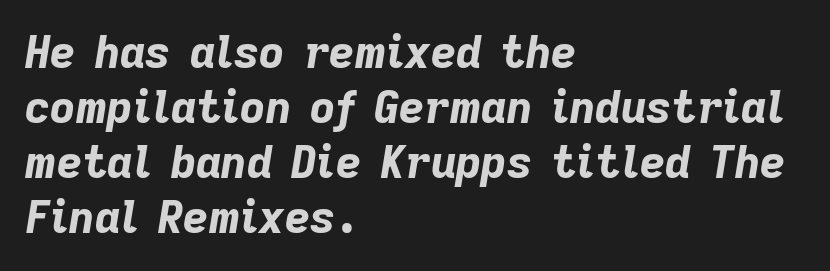
The image shows 44 px bold type, italic (leaning right); set left-aligned, normal line spacing (1.25x), normal letter spacing, not underlined; low stroke contrast and a medium x-height.
